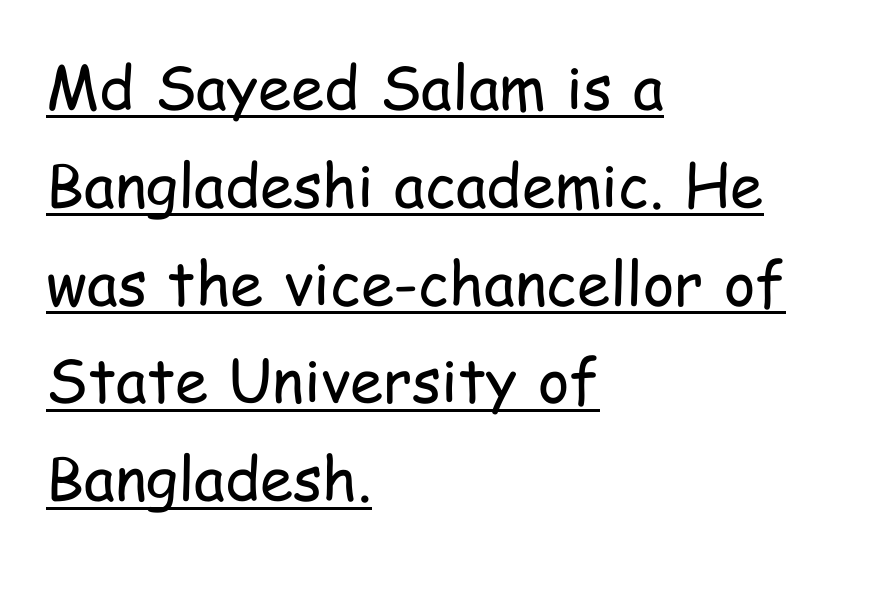
The specimen includes a rule beneath the text block's lines. In terms of letterform style, serifs are entirely absent. A quiet, ordinary-to-light weight characterises the typeface. Line spacing here is normal. Glyph-to-glyph distance matches everyday printed text. Spacing verdict: proportional, widths tailored to each character.
